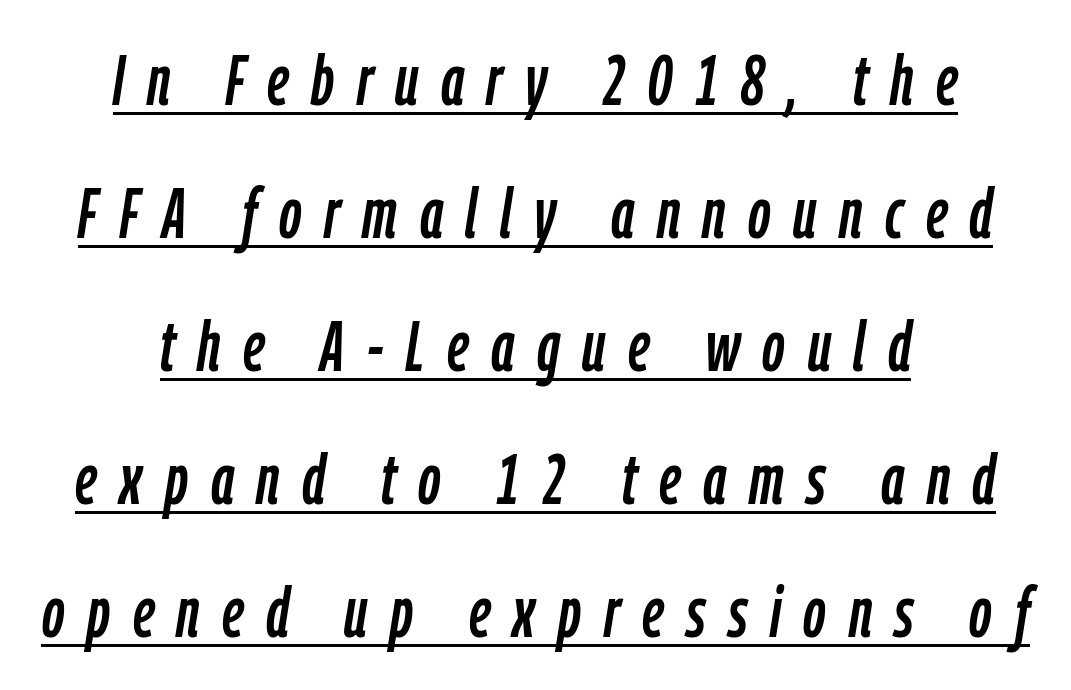
{"italic": "yes", "lean": "right", "slant_degrees": 9, "width": "condensed", "stroke_contrast": "low", "x_height": "medium", "monospaced": "no", "underline": "yes", "align": "center", "line_spacing": "loose", "line_spacing_ratio": 1.9, "letter_spacing": "wide", "letter_spacing_em": 0.32, "glyph_px": 70}
